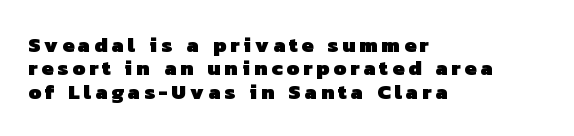
Q: Is the text bold? A: Yes.
Q: Is the text underlined? A: No.
Q: How is the paragraph aligned? A: Left-aligned.
Q: Is the spacing between lines tight, normal or loose? A: Tight.
